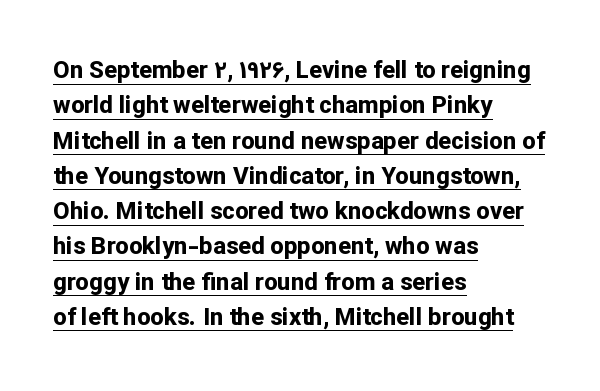
{"italic": "no", "bold": "yes", "underline": "yes", "align": "left", "line_spacing": "normal", "line_spacing_ratio": 1.47, "letter_spacing": "normal", "letter_spacing_em": 0.0, "glyph_px": 24}
